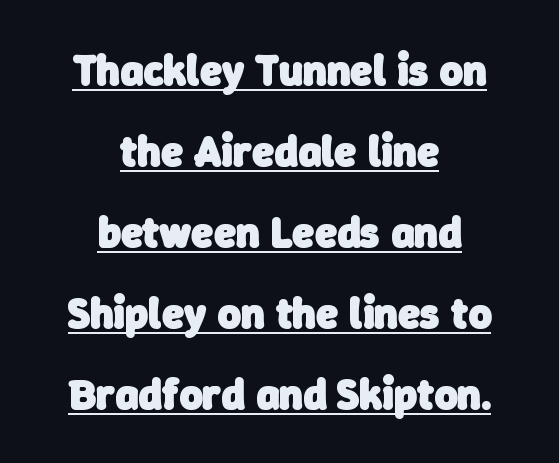
The passage shown is typed in a proportional face where columns would drift. Visually the block forms a symmetrical silhouette, jagged on both flanks. The type family on display is of the sans-serif kind. Emphasis by weight is at full strength: bold.
